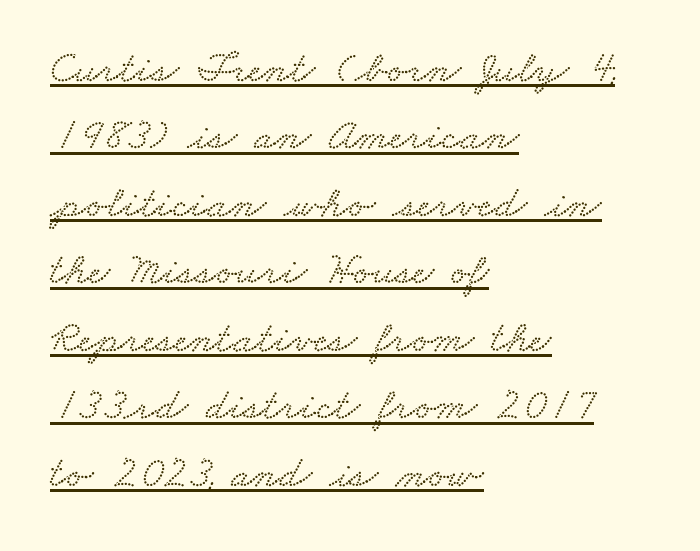
{"width": "wide", "stroke_contrast": "low", "x_height": "small", "monospaced": "no", "underline": "yes", "align": "left", "line_spacing": "normal", "line_spacing_ratio": 1.5, "letter_spacing": "normal", "letter_spacing_em": 0.0, "glyph_px": 45}
